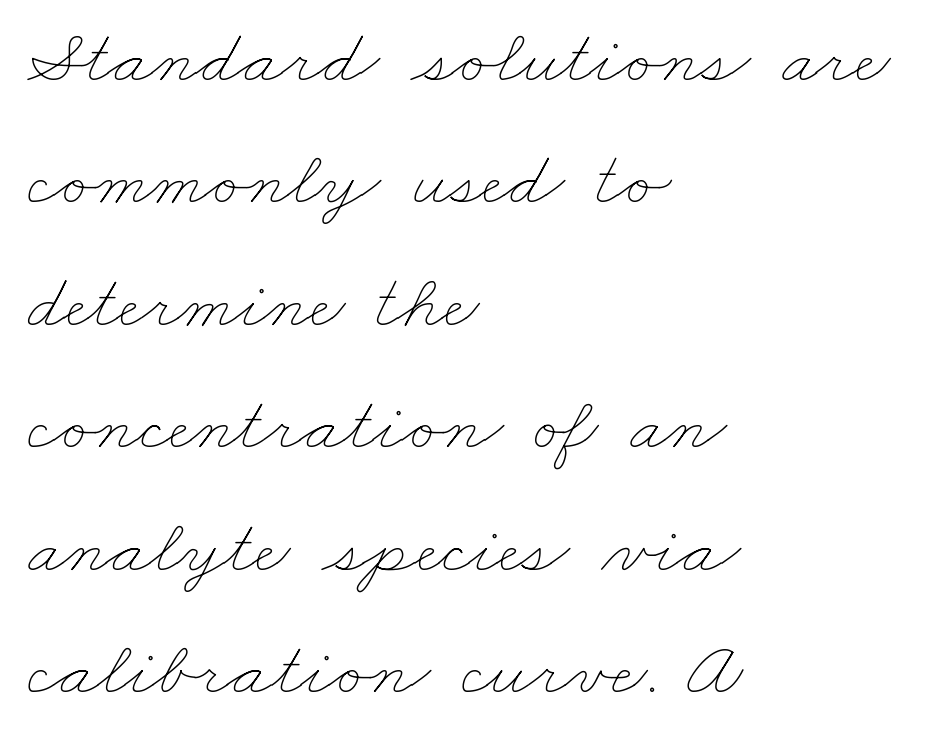
Q: Is the text bold? A: No.
Q: Is the text underlined? A: No.
Q: How is the paragraph aligned? A: Left-aligned.
Q: Is the spacing between letters normal or unusually wide? A: Normal.
Q: Is the spacing between lines tight, normal or loose? A: Normal.
Q: Width (condensed, normal, or wide)? A: Wide.
Q: Stroke contrast? A: Low.
Q: x-height? A: Small.
Q: Monospaced? A: No.
